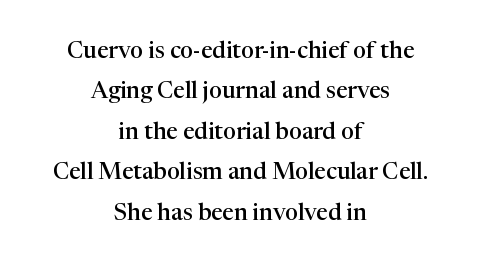
{"italic": "no", "bold": "semi", "underline": "no", "align": "center", "line_spacing_ratio": 1.76, "letter_spacing": "normal", "letter_spacing_em": 0.0, "glyph_px": 23}
